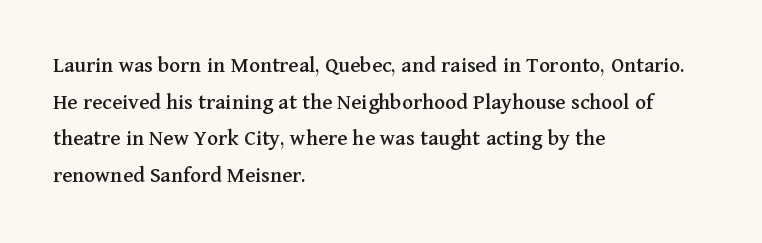
Q: Is the text italic (slanted)? A: No, it is upright.
Q: Is the text underlined? A: No.
Q: How is the paragraph aligned? A: Left-aligned.
Q: Is the spacing between letters normal or unusually wide? A: Normal.
Q: Is the spacing between lines tight, normal or loose? A: Normal.
